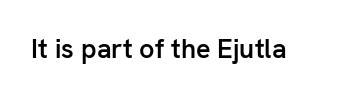
Q: Is the text bold? A: Semi-bold.
Q: Is the text italic (slanted)? A: No, it is upright.
Q: Is the text underlined? A: No.
Q: Is the spacing between letters normal or unusually wide? A: Normal.
